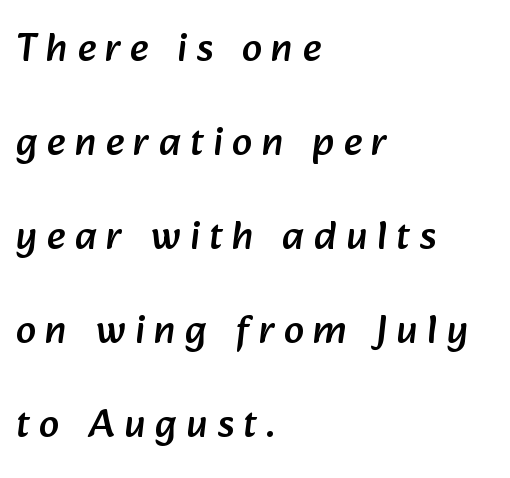
The image shows 41 px sans-serif type; set left-aligned, loose line spacing (2.29x), unusually wide letter spacing (+0.23 em), not underlined; low stroke contrast and a medium x-height.
